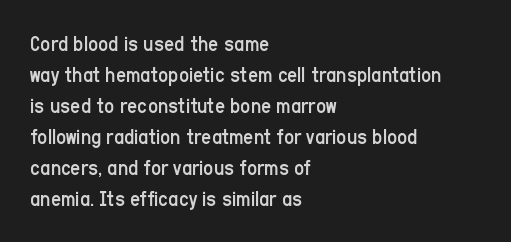
Q: Is the text bold? A: No.
Q: Is the text italic (slanted)? A: No, it is upright.
Q: Is the text underlined? A: No.
Q: How is the paragraph aligned? A: Left-aligned.
Q: Is the spacing between letters normal or unusually wide? A: Normal.
Q: Is the spacing between lines tight, normal or loose? A: Normal.
